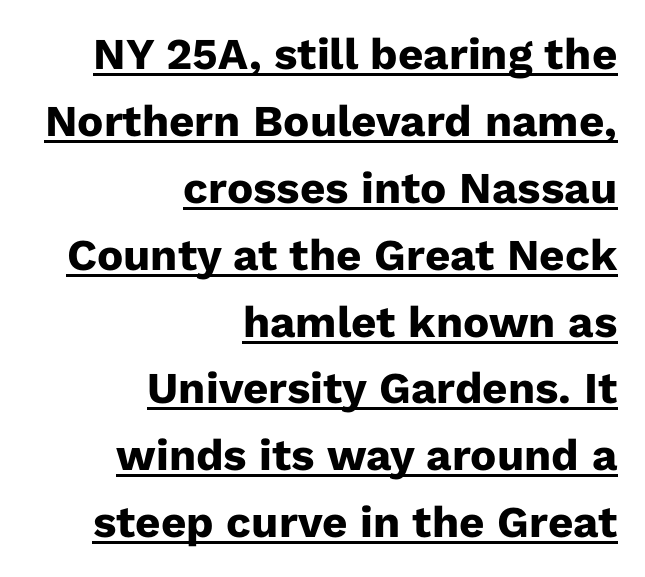
The image shows 44 px heavy sans-serif type, upright; set right-aligned, normal line spacing (1.52x), normal letter spacing, underlined; low stroke contrast and a medium x-height.
